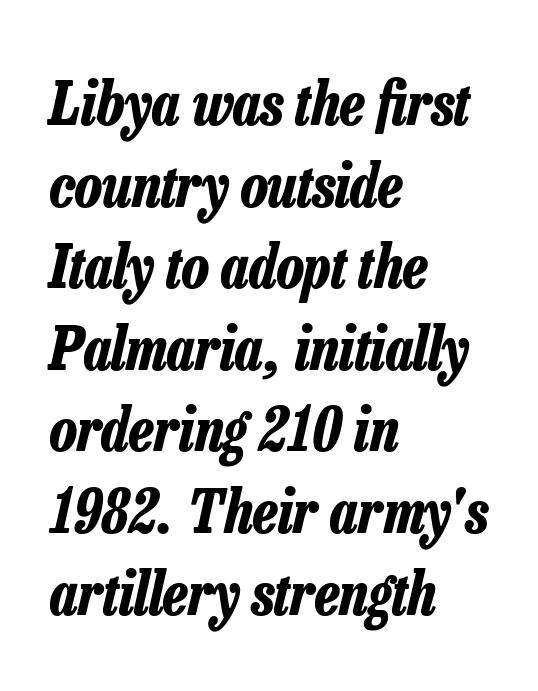
{"italic": "yes", "lean": "right", "slant_degrees": 13, "bold": "yes", "weight": "bold", "width": "condensed", "stroke_contrast": "low", "x_height": "medium", "monospaced": "no", "underline": "no", "align": "left", "line_spacing": "normal", "line_spacing_ratio": 1.36, "letter_spacing": "normal", "letter_spacing_em": 0.0, "glyph_px": 60}
